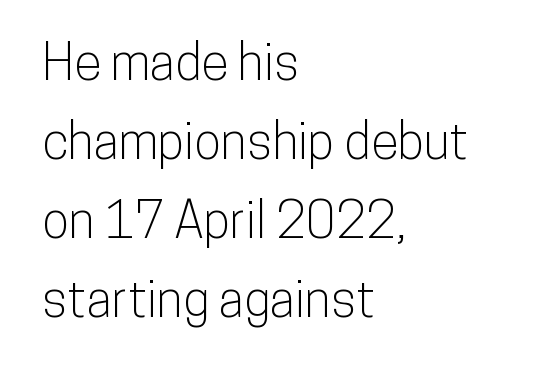
{"serif": "no", "italic": "no", "width": "condensed", "stroke_contrast": "low", "x_height": "medium", "monospaced": "no", "underline": "no", "align": "left", "line_spacing": "normal", "line_spacing_ratio": 1.58, "letter_spacing": "normal", "letter_spacing_em": 0.0, "glyph_px": 50}
